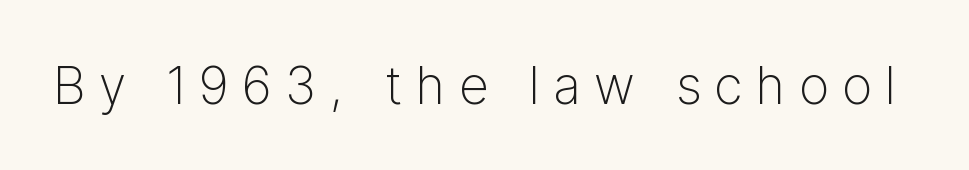
{"serif": "no", "italic": "no", "bold": "no", "weight": "light", "width": "normal", "stroke_contrast": "low", "x_height": "medium", "monospaced": "no", "underline": "no", "letter_spacing": "wide", "letter_spacing_em": 0.26, "glyph_px": 52}
